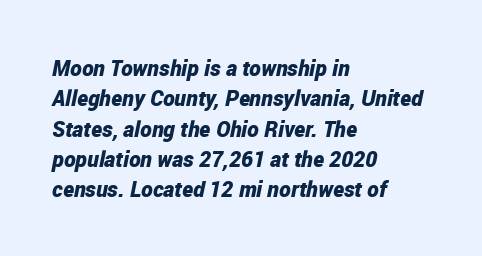
Q: Is the text bold? A: Yes.
Q: Is the text italic (slanted)? A: Yes, it leans right by about 12 degrees.
Q: Is the text underlined? A: No.
Q: How is the paragraph aligned? A: Left-aligned.
Q: Is the spacing between letters normal or unusually wide? A: Normal.
Q: Is the spacing between lines tight, normal or loose? A: Normal.
